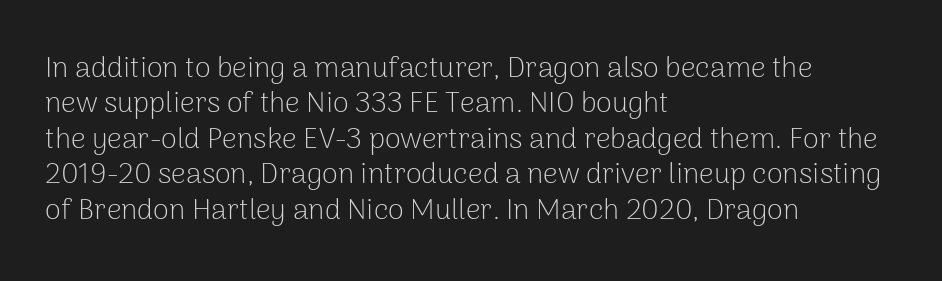
The rag falls on the right side of this text block. The passage shown is typeset with a sans-serif family. Do the letters lean? They stand straight. The gap between lines stays unmarked. Is this a fixed-width face? No — the glyphs have proportional, varying widths.
